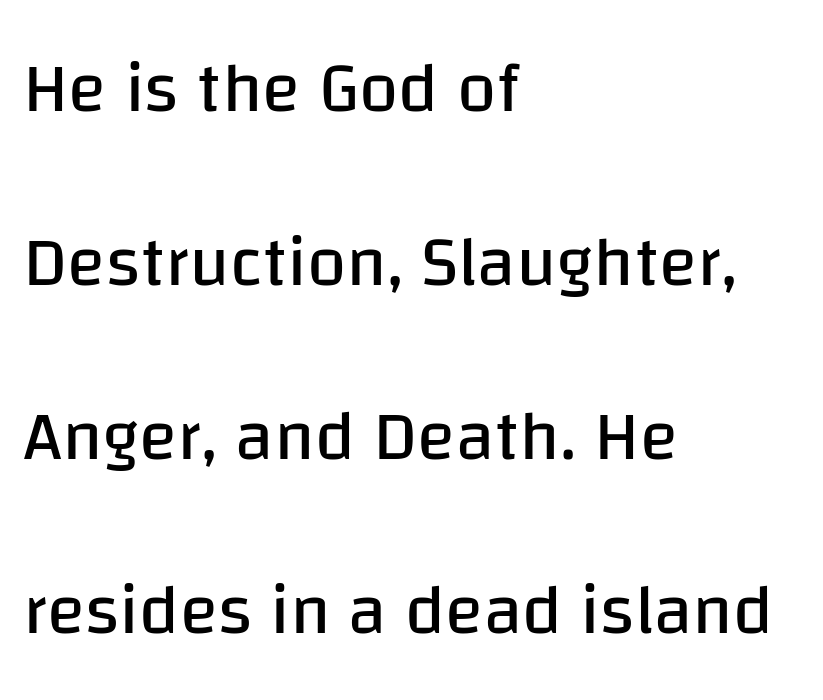
The image shows 71 px regular-weight sans-serif type, upright; set left-aligned, loose line spacing (2.45x), normal letter spacing, not underlined; low stroke contrast and a large x-height.
